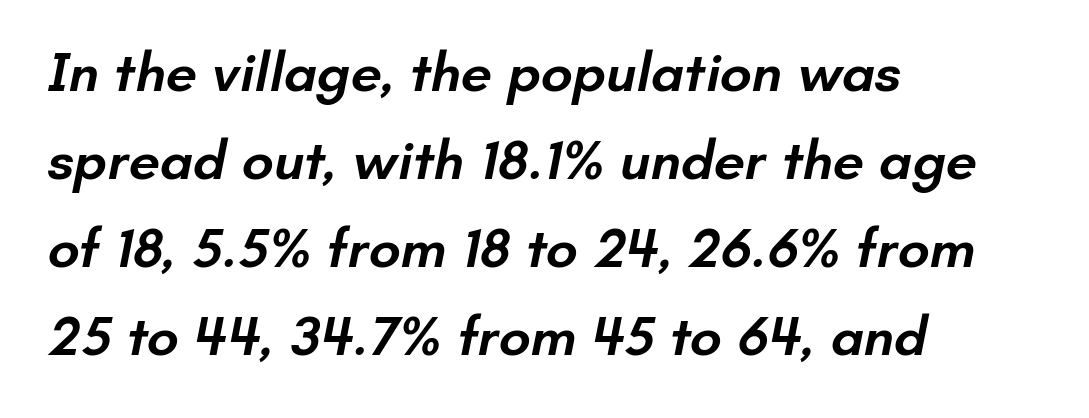
Semibold letterforms, between regular and bold. The paragraph has a hard left edge and a soft right edge. A clean baseline with only descenders dipping below it. These lines keep a tight, regular rhythm from letter to letter. The text was rendered using a sans face with plain stroke endings. The leading is moderate, giving the passage an even texture.
